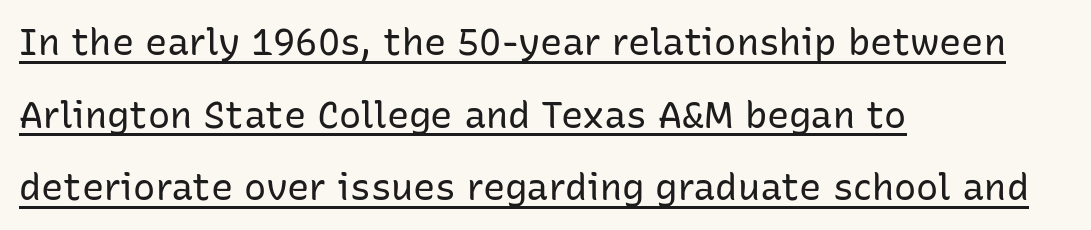
Q: Is the text bold? A: No.
Q: Is the text italic (slanted)? A: No, it is upright.
Q: Is the typeface a serif or a sans-serif typeface? A: Sans-serif.
Q: Is the text underlined? A: Yes.
Q: How is the paragraph aligned? A: Left-aligned.
Q: Is the spacing between letters normal or unusually wide? A: Normal.
Q: Is the spacing between lines tight, normal or loose? A: Loose.
Q: Width (condensed, normal, or wide)? A: Normal.
Q: Stroke contrast? A: Low.
Q: x-height? A: Medium.
Q: Monospaced? A: No.
